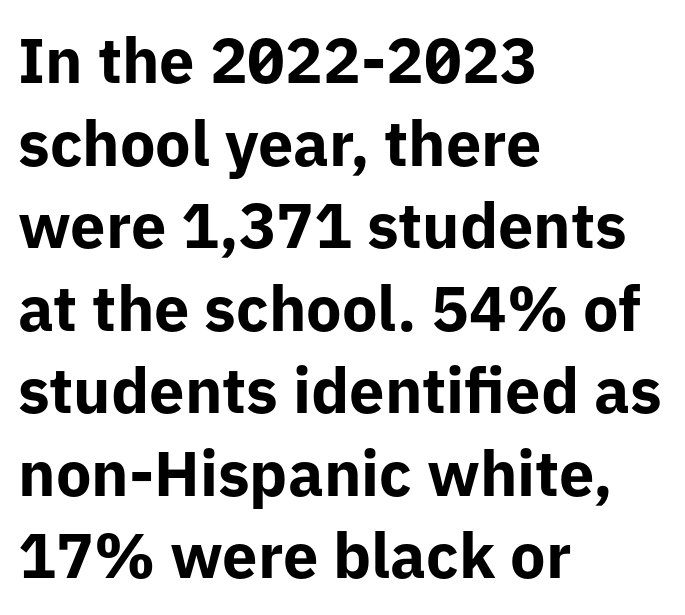
Rule under the text: the space is simply empty. You'd pick this weight for a headline — it's a proper bold. Spacing verdict: proportional, widths tailored to each character. The typography opts for an upright posture over an oblique one. This sample keeps an unexceptional amount of space between lines.
